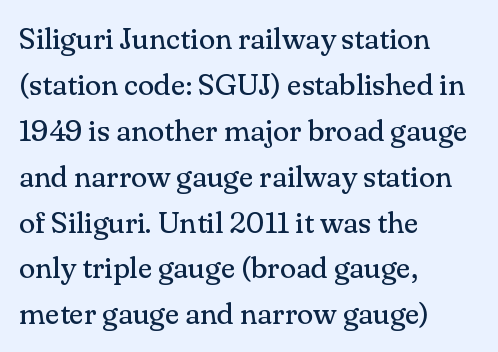
The image shows 30 px regular-weight serif type, upright; set left-aligned, normal line spacing (1.53x), normal letter spacing, not underlined; medium stroke contrast and a small x-height.
